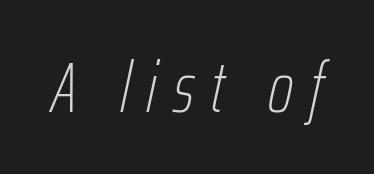
Q: Is the text bold? A: No.
Q: Is the text italic (slanted)? A: Yes, it leans right by about 12 degrees.
Q: Is the text underlined? A: No.
Q: Is the spacing between letters normal or unusually wide? A: Unusually wide.
Q: Width (condensed, normal, or wide)? A: Condensed.
Q: Stroke contrast? A: Low.
Q: x-height? A: Medium.
Q: Monospaced? A: No.
